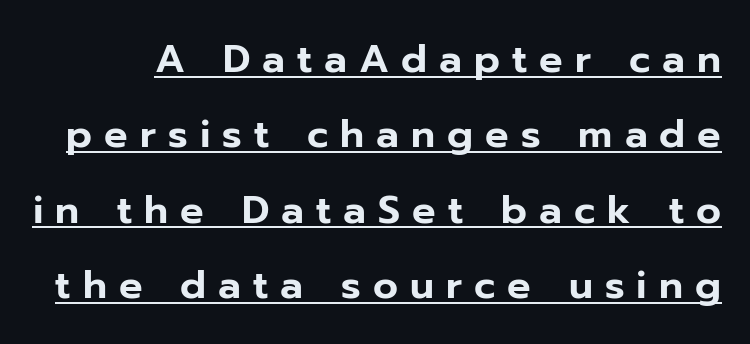
The image shows 39 px sans-serif type, upright; set loose line spacing (1.93x), unusually wide letter spacing (+0.31 em), underlined; low stroke contrast and a medium x-height.
